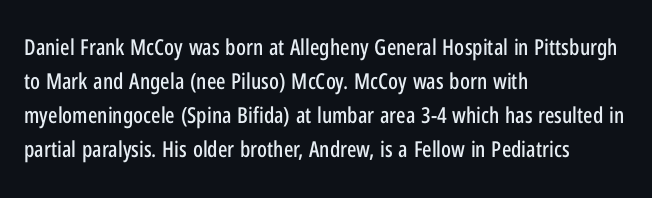
Inter-character spacing is left at the font's built-in metrics. A bare baseline throughout the passage. The typography opts for an upright posture over an oblique one. Casual observation: everything's shoved over to the left.
